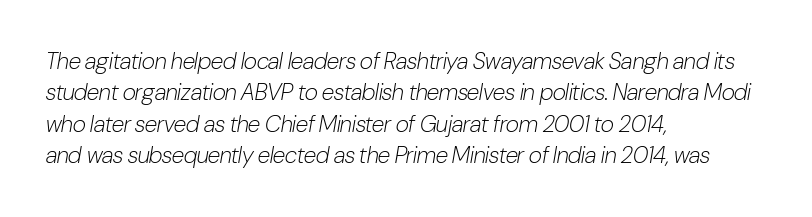
Q: Is the text bold? A: No.
Q: Is the text italic (slanted)? A: Yes, it leans right by about 10 degrees.
Q: Is the text underlined? A: No.
Q: How is the paragraph aligned? A: Left-aligned.
Q: Is the spacing between letters normal or unusually wide? A: Normal.
Q: Is the spacing between lines tight, normal or loose? A: Normal.
